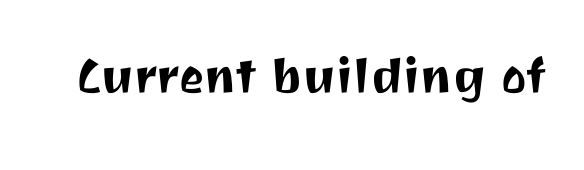
{"serif": "no", "italic": "no", "width": "normal", "stroke_contrast": "medium", "x_height": "medium", "monospaced": "no", "underline": "no", "letter_spacing": "normal", "letter_spacing_em": 0.0, "glyph_px": 60}
